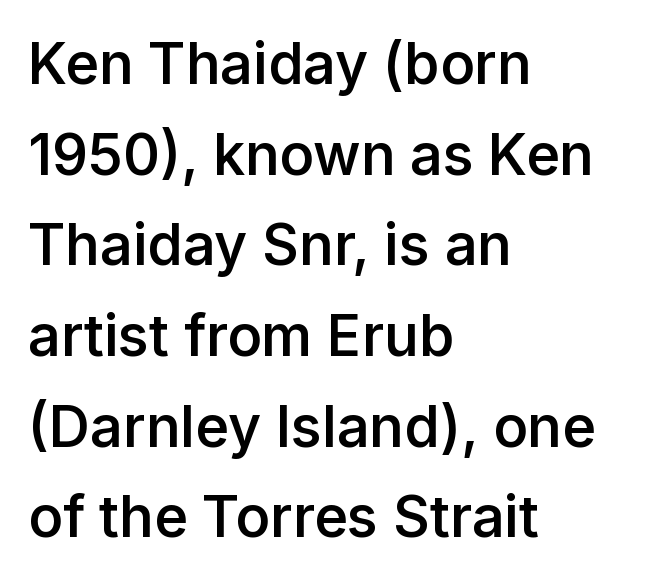
The image shows 57 px semibold sans-serif type, upright; set left-aligned, normal line spacing (1.59x), normal letter spacing, not underlined; low stroke contrast and a medium x-height.
